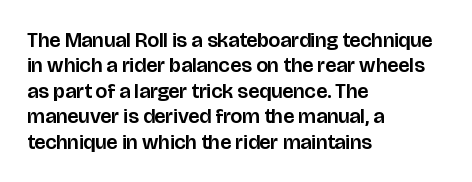
Short and long lines alike share a common starting point at left. Letters rest on an invisible, unmarked baseline. No extra tracking has been applied to these lines. Is there any slant? The stems are plumb.
